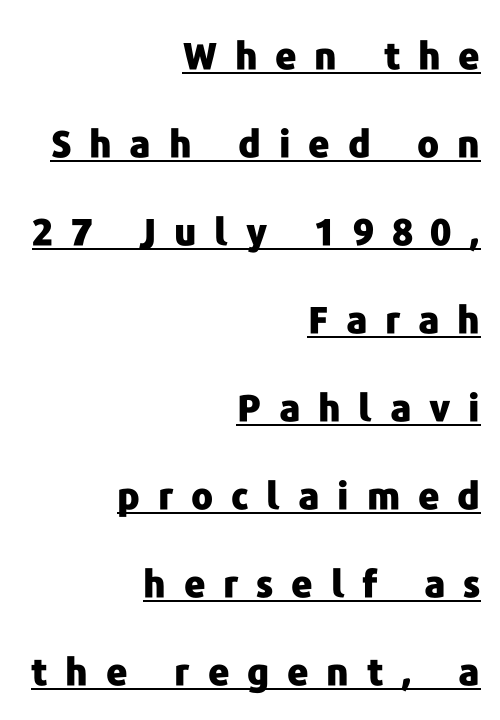
Character widths vary here, with narrow letters taking less room than wide ones. The passage shown is emphatically bold. There is plenty of visible air inserted between adjacent glyphs. You can see a thin bar hugging the bottom of the glyphs. The font family rendered here belongs to the sans-serif group. Each new line begins a long way beneath the previous one.
